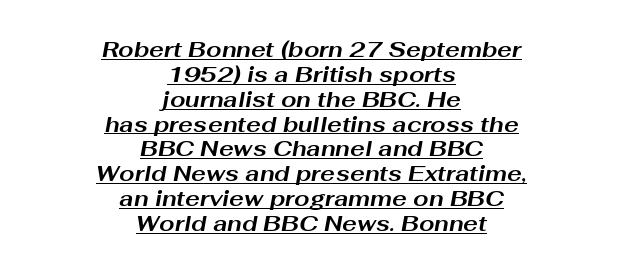
Quick note: interline space is minimal. The specimen reads as italic at a glance. Caption: lettering with a line underneath. The sample has been set heavy, in full bold. Does extra space separate the letters? No, they use regular spacing.
